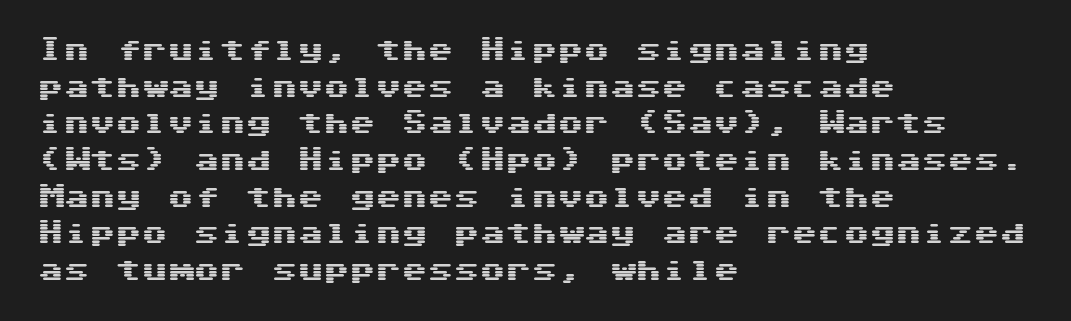
Here the glyphs are tracked normally, forming tight word shapes. Upright lettering throughout. Underline: absent. The lines are quadded left.
